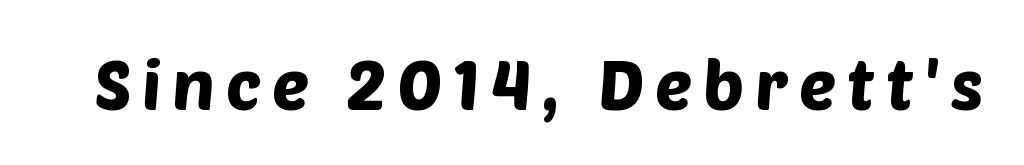
{"serif": "no", "width": "normal", "stroke_contrast": "low", "x_height": "large", "monospaced": "no", "underline": "no", "glyph_px": 69}
